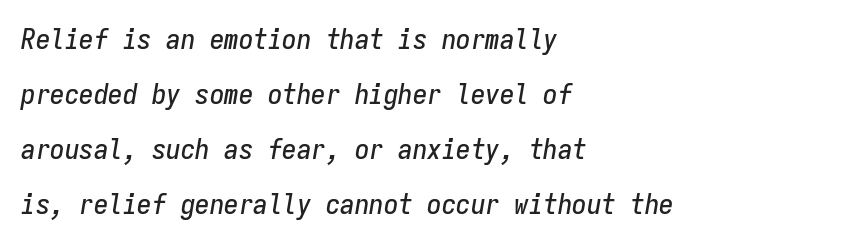
{"italic": "yes", "lean": "right", "slant_degrees": 9, "width": "condensed", "stroke_contrast": "low", "x_height": "medium", "monospaced": "yes", "underline": "no", "align": "left", "line_spacing": "loose", "line_spacing_ratio": 1.9, "letter_spacing": "normal", "letter_spacing_em": 0.0, "glyph_px": 29}
